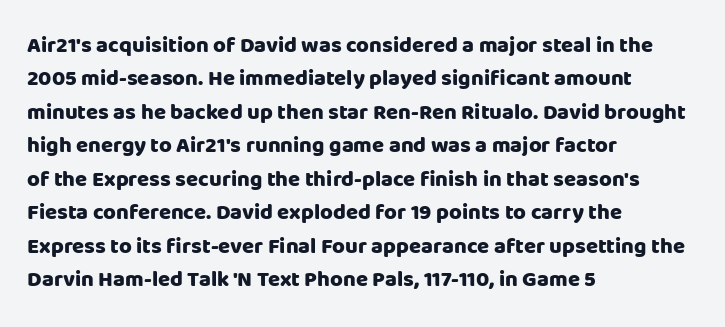
The strip under each line holds only bare page. Between one letter and the next there's only the usual sliver of space. Is there any slant? The stems are plumb. Plenty of ink on the page — the face is bold. Leading matches the norm, producing a regular column.
